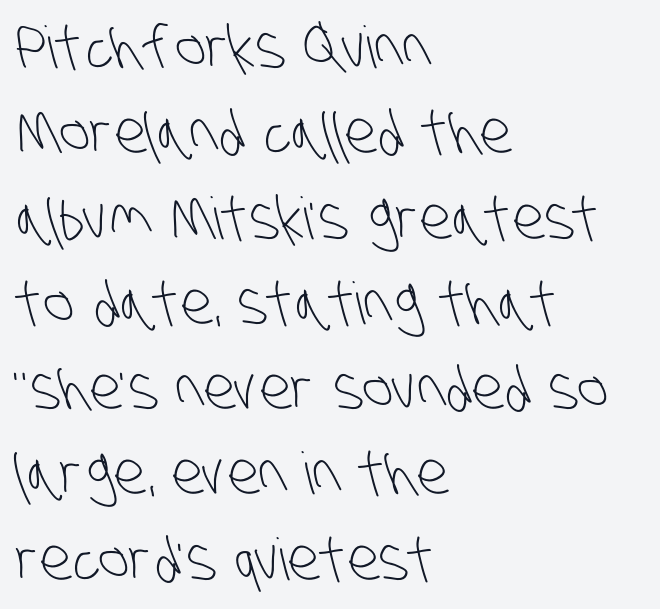
Heft: none added — not bold. The letters carry no serifs — their stems end cleanly without finishing strokes. Notice how the passage keeps a crisp vertical edge on the left only. Students, observe: this is what conventionally led text looks like. Words float on clear page, feet unadorned.
